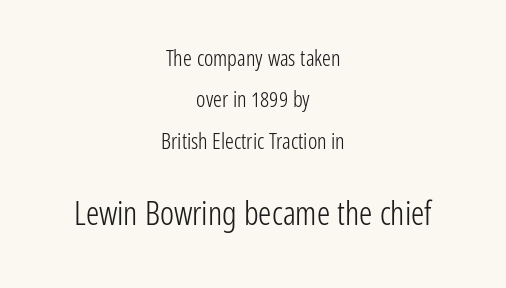
Q: Is the text bold? A: No.
Q: Is the text italic (slanted)? A: No, it is upright.
Q: Is the typeface a serif or a sans-serif typeface? A: Sans-serif.
Q: Is the text underlined? A: No.
Q: How is the paragraph aligned? A: Centered.
Q: Is the spacing between letters normal or unusually wide? A: Normal.
Q: Which block of text is set in a larger size, the first (top) or the second (bottom)? A: The second (bottom) one.
Q: Width (condensed, normal, or wide)? A: Condensed.
Q: Stroke contrast? A: Low.
Q: x-height? A: Medium.
Q: Monospaced? A: No.
